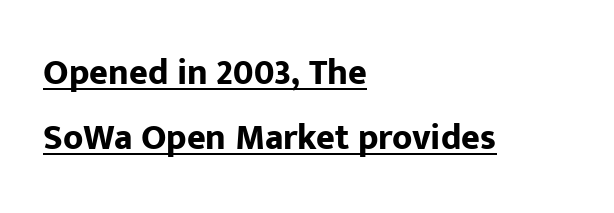
Spacing verdict: proportional, widths tailored to each character. Plenty of ink on the page — the face is bold. The lines in this sample share a left origin and differ only in where they stop. Type style note: lacks serifs. The face used here is rendered with its standard letterfit. The glyphs are accompanied by a horizontal stroke just below them.
